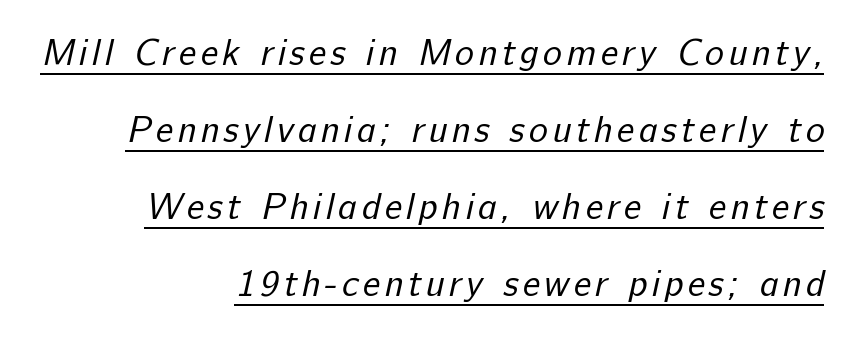
Q: Is the text bold? A: No.
Q: Is the typeface a serif or a sans-serif typeface? A: Sans-serif.
Q: Is the text underlined? A: Yes.
Q: How is the paragraph aligned? A: Right-aligned.
Q: Is the spacing between lines tight, normal or loose? A: Loose.
Q: Width (condensed, normal, or wide)? A: Normal.
Q: Stroke contrast? A: Low.
Q: x-height? A: Medium.
Q: Monospaced? A: No.
